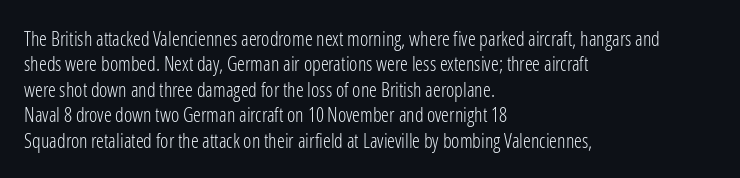
The image shows 20 px text type, upright; set left-aligned, normal line spacing (1.27x), normal letter spacing, not underlined.
